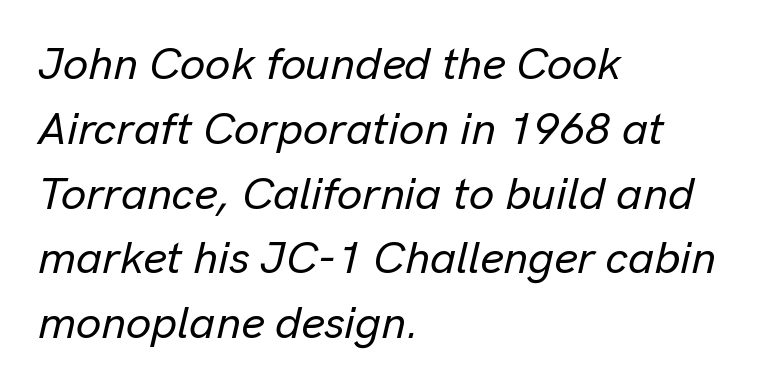
Q: Is the text italic (slanted)? A: Yes, it leans right by about 13 degrees.
Q: Is the text underlined? A: No.
Q: How is the paragraph aligned? A: Left-aligned.
Q: Is the spacing between letters normal or unusually wide? A: Normal.
Q: Is the spacing between lines tight, normal or loose? A: Normal.
Q: Width (condensed, normal, or wide)? A: Normal.
Q: Stroke contrast? A: Low.
Q: x-height? A: Medium.
Q: Monospaced? A: No.
